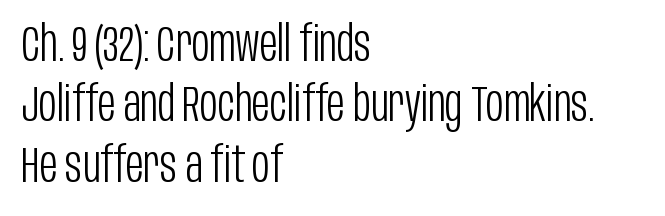
The image shows 49 px light, condensed sans-serif type, upright; set left-aligned, line spacing 1.23x, normal letter spacing, not underlined; low stroke contrast and a large x-height.
